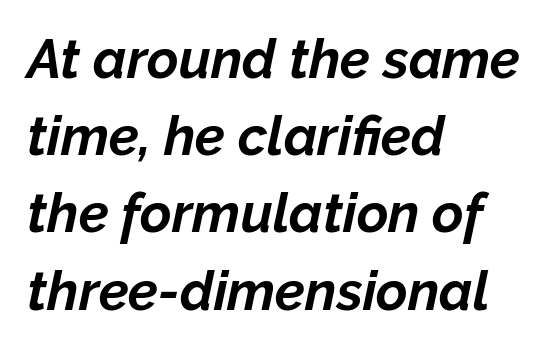
Q: Is the text bold? A: Yes.
Q: Is the text italic (slanted)? A: Yes, it leans right by about 12 degrees.
Q: Is the text underlined? A: No.
Q: How is the paragraph aligned? A: Left-aligned.
Q: Is the spacing between letters normal or unusually wide? A: Normal.
Q: Is the spacing between lines tight, normal or loose? A: Normal.
Q: Width (condensed, normal, or wide)? A: Normal.
Q: Stroke contrast? A: Low.
Q: x-height? A: Medium.
Q: Monospaced? A: No.
